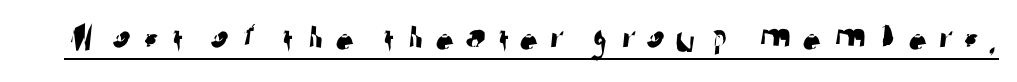
The image shows 43 px sans-serif type; set underlined; low stroke contrast and a medium x-height.
